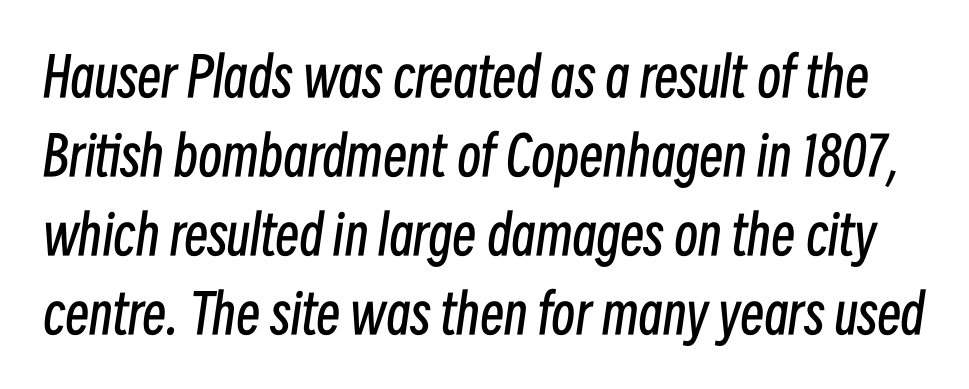
Q: Is the text bold? A: No.
Q: Is the text italic (slanted)? A: Yes, it leans right by about 8 degrees.
Q: Is the text underlined? A: No.
Q: Is the spacing between letters normal or unusually wide? A: Normal.
Q: Is the spacing between lines tight, normal or loose? A: Normal.
Q: Width (condensed, normal, or wide)? A: Condensed.
Q: Stroke contrast? A: Low.
Q: x-height? A: Medium.
Q: Monospaced? A: No.
